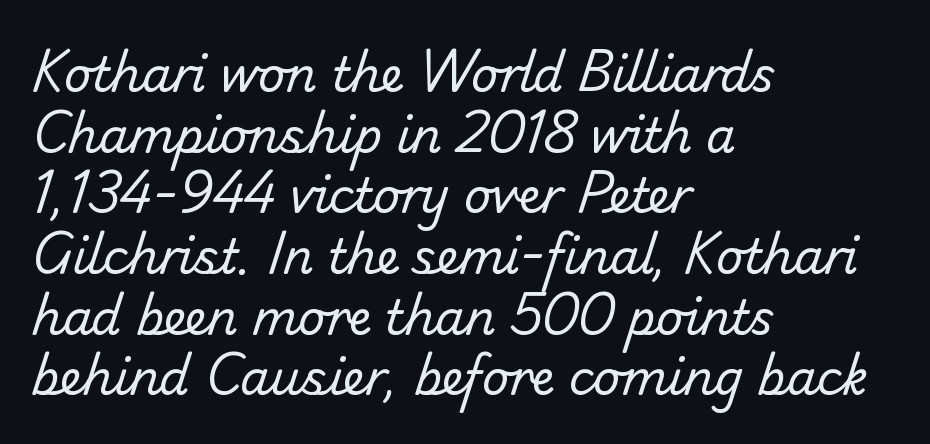
Q: Is the text bold? A: No.
Q: Is the typeface a serif or a sans-serif typeface? A: Sans-serif.
Q: Is the text underlined? A: No.
Q: How is the paragraph aligned? A: Left-aligned.
Q: Is the spacing between letters normal or unusually wide? A: Normal.
Q: Is the spacing between lines tight, normal or loose? A: Normal.
Q: Width (condensed, normal, or wide)? A: Normal.
Q: Stroke contrast? A: Low.
Q: x-height? A: Small.
Q: Monospaced? A: No.
